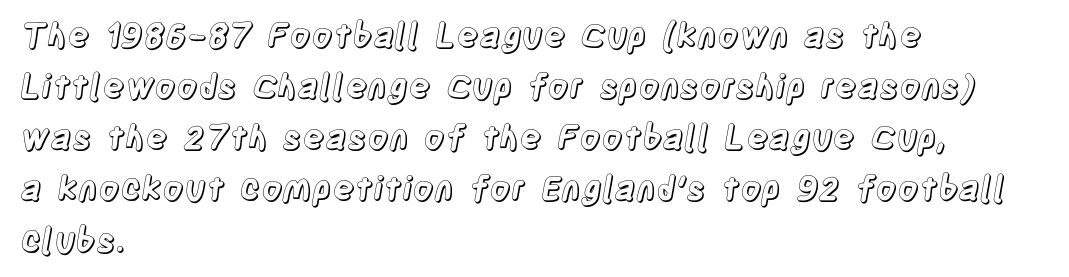
The image shows 33 px condensed type; set left-aligned, normal line spacing (1.55x), normal letter spacing, not underlined; a large x-height.
